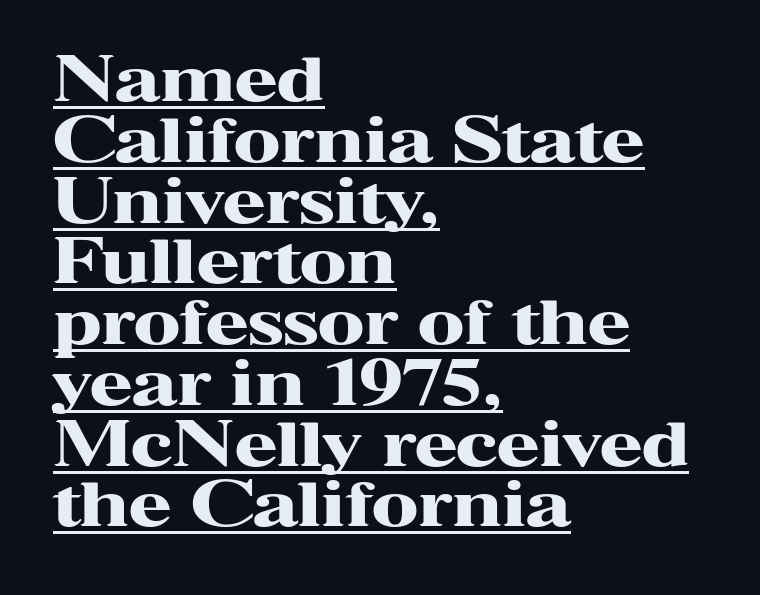
Q: Is the text bold? A: Yes.
Q: Is the text italic (slanted)? A: No, it is upright.
Q: Is the typeface a serif or a sans-serif typeface? A: Serif.
Q: Is the text underlined? A: Yes.
Q: How is the paragraph aligned? A: Left-aligned.
Q: Is the spacing between letters normal or unusually wide? A: Normal.
Q: Is the spacing between lines tight, normal or loose? A: Tight.
Q: Width (condensed, normal, or wide)? A: Wide.
Q: Stroke contrast? A: High.
Q: x-height? A: Medium.
Q: Monospaced? A: No.
